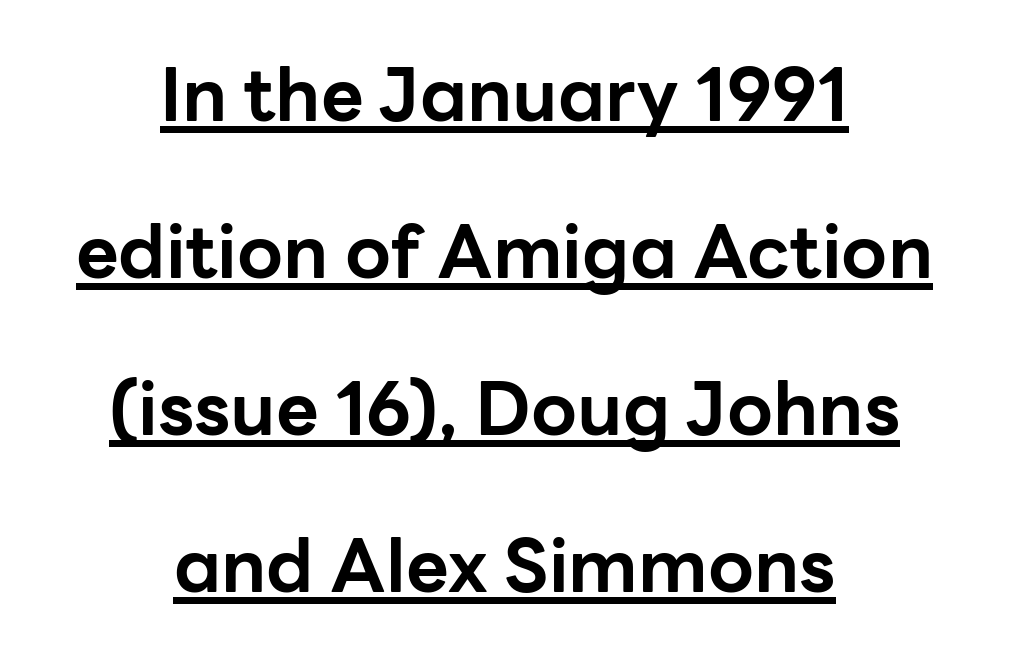
Neither beginnings nor endings align; midpoints do. The rendering uses a large line-height, opening up the rows. A baseline rule has been typeset under these characters. Each letter keeps its own natural width here, so spacing adapts to shape. Italic: no, the glyphs are upright roman. Every letter is thick-stroked: bold, no question.
